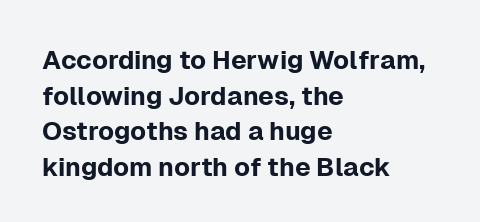
Compared with a centered layout, this one pins lines to the left instead. These lines were composed using upright roman letters. The type is set solid horizontally, with unmodified tracking. Vertical spacing — default. A bare baseline throughout the passage.
